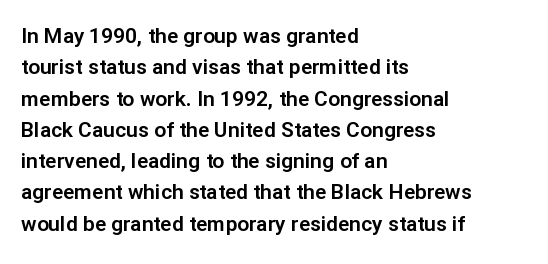
{"italic": "no", "underline": "no", "align": "left", "line_spacing": "normal", "line_spacing_ratio": 1.49, "letter_spacing": "normal", "letter_spacing_em": 0.0, "glyph_px": 21}
